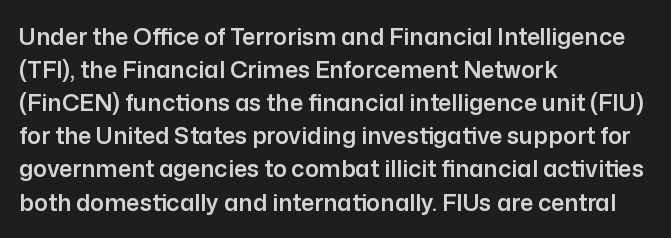
The image shows 23 px text type, upright; set left-aligned, normal line spacing (1.44x), normal letter spacing, not underlined.
